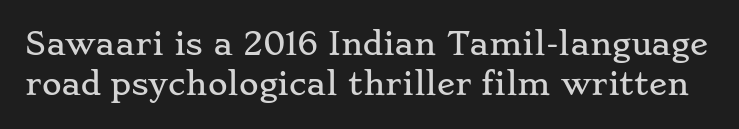
{"serif": "yes", "italic": "no", "width": "wide", "stroke_contrast": "low", "x_height": "small", "monospaced": "no", "underline": "no", "line_spacing": "normal", "line_spacing_ratio": 1.34, "letter_spacing": "normal", "letter_spacing_em": 0.0, "glyph_px": 30}
